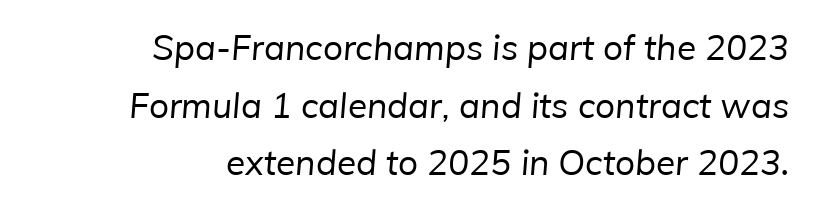
The image shows 35 px regular-weight sans-serif type; set right-aligned, normal line spacing (1.65x), normal letter spacing, not underlined; low stroke contrast and a medium x-height.
